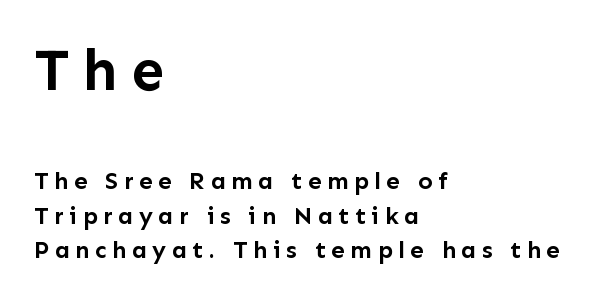
The image shows 59 px semibold sans-serif type, upright; set left-aligned, normal line spacing (1.44x), unusually wide letter spacing (+0.23 em), not underlined; the first (top) block is 2.46x larger; low stroke contrast and a medium x-height.
